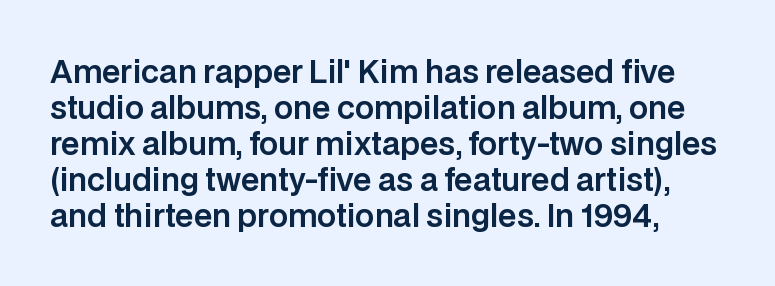
The image shows 30 px sans-serif type, upright; set line spacing 1.2x, normal letter spacing, not underlined; low stroke contrast and a large x-height.
